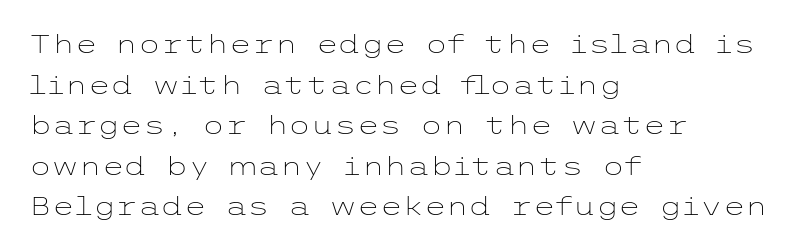
The image shows 26 px text type, upright; set left-aligned, normal line spacing (1.56x), normal letter spacing, not underlined.
